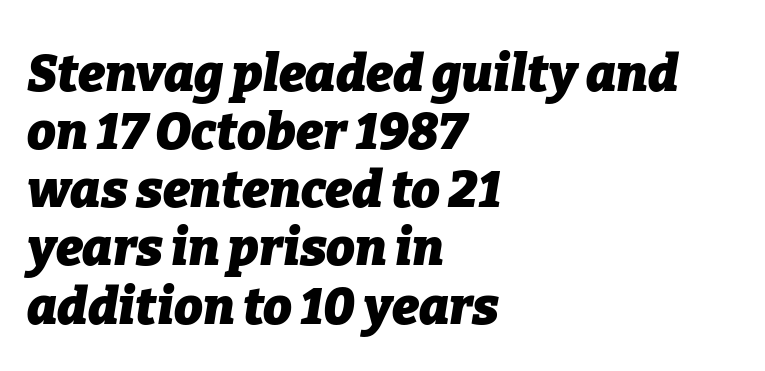
Q: Is the text bold? A: Yes.
Q: Is the text italic (slanted)? A: Yes, it leans right by about 9 degrees.
Q: Is the text underlined? A: No.
Q: How is the paragraph aligned? A: Left-aligned.
Q: Is the spacing between letters normal or unusually wide? A: Normal.
Q: Is the spacing between lines tight, normal or loose? A: Tight.
Q: Width (condensed, normal, or wide)? A: Normal.
Q: Stroke contrast? A: Low.
Q: x-height? A: Medium.
Q: Monospaced? A: No.
